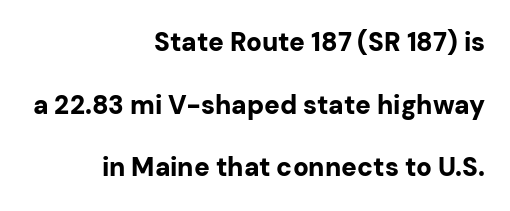
The image shows 26 px bold type, upright; set right-aligned, loose line spacing (2.41x), normal letter spacing, not underlined.
